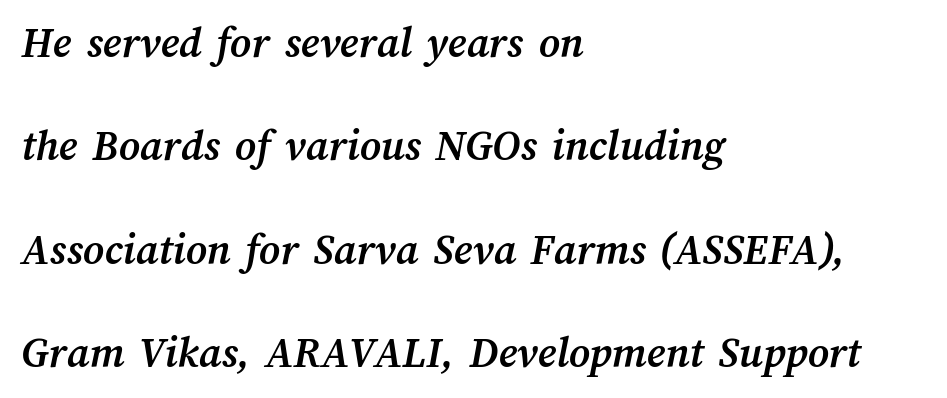
The lines are spread far apart with generous leading. Note the varied advance widths — an 'i' is clearly narrower than an 'm'. Descender tails drop into unmarked territory. Short note: letters normally spaced. Short and long lines alike share a common starting point at left.
